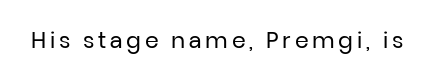
The specimen reads as upright at a glance. The face looks like a standard text weight, possibly lighter. Nobody drew a line under any word here.
